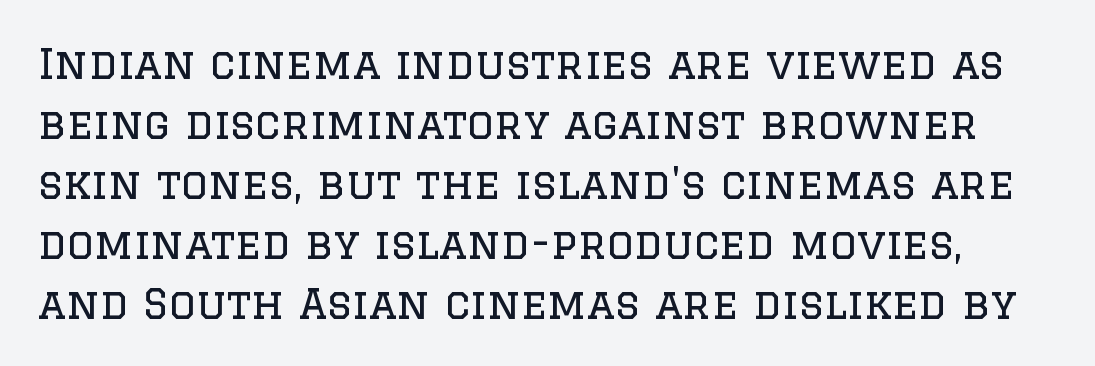
{"serif": "yes", "italic": "no", "bold": "no", "weight": "regular", "width": "normal", "stroke_contrast": "low", "x_height": "large", "monospaced": "no", "underline": "no", "line_spacing": "normal", "line_spacing_ratio": 1.43, "letter_spacing": "normal", "letter_spacing_em": 0.0, "glyph_px": 42}
